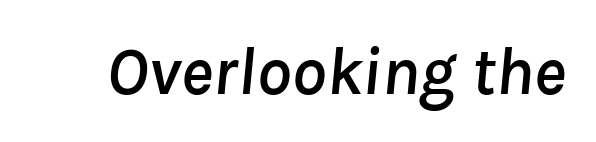
Q: Is the text italic (slanted)? A: Yes, it leans right by about 8 degrees.
Q: Is the text underlined? A: No.
Q: Is the spacing between letters normal or unusually wide? A: Normal.
Q: Width (condensed, normal, or wide)? A: Normal.
Q: Stroke contrast? A: Low.
Q: x-height? A: Medium.
Q: Monospaced? A: No.
